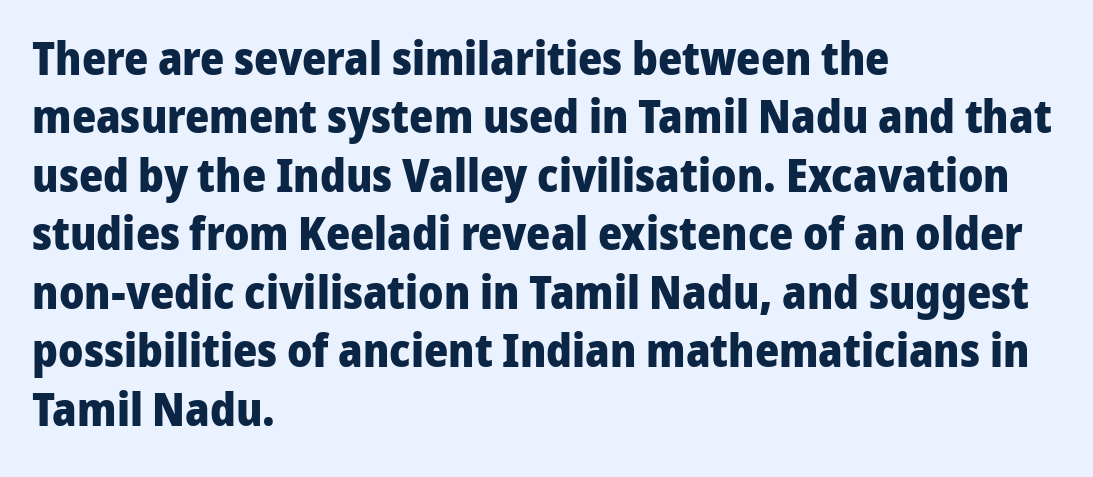
The image shows 46 px heavy sans-serif type, upright; set left-aligned, normal line spacing (1.27x), normal letter spacing, not underlined; low stroke contrast and a medium x-height.
